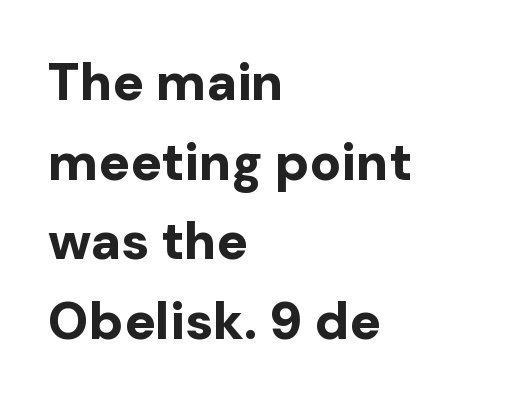
The image shows 52 px bold sans-serif type, upright; set left-aligned, normal line spacing (1.53x), normal letter spacing, not underlined; low stroke contrast and a medium x-height.
